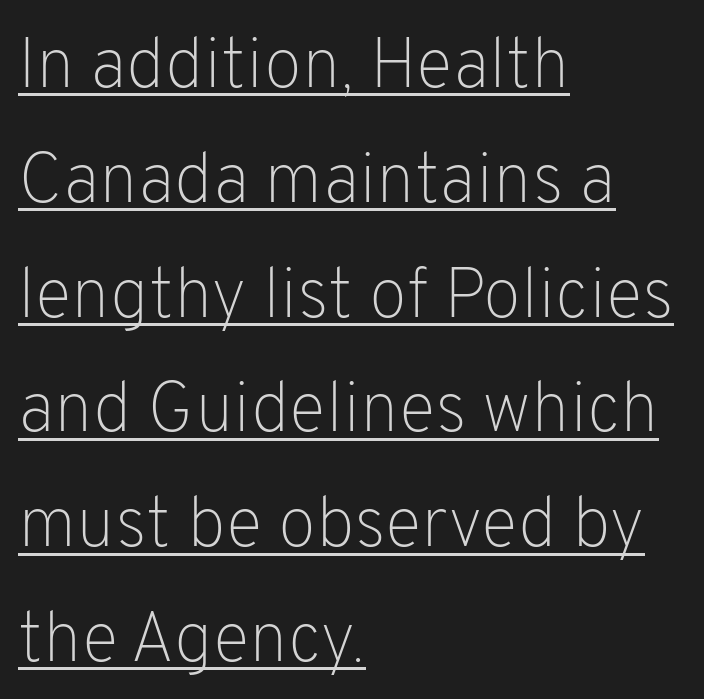
Q: Is the text bold? A: No.
Q: Is the text italic (slanted)? A: No, it is upright.
Q: Is the typeface a serif or a sans-serif typeface? A: Sans-serif.
Q: Is the text underlined? A: Yes.
Q: How is the paragraph aligned? A: Left-aligned.
Q: Is the spacing between letters normal or unusually wide? A: Normal.
Q: Is the spacing between lines tight, normal or loose? A: Normal.
Q: Width (condensed, normal, or wide)? A: Normal.
Q: Stroke contrast? A: Low.
Q: x-height? A: Medium.
Q: Monospaced? A: No.
